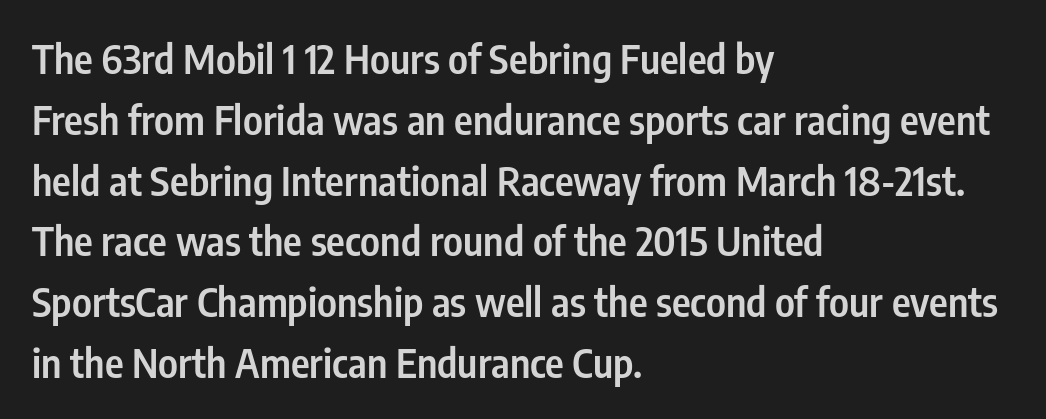
{"serif": "no", "italic": "no", "bold": "semi", "weight": "semibold", "width": "condensed", "stroke_contrast": "low", "x_height": "medium", "monospaced": "no", "underline": "no", "align": "left", "line_spacing": "normal", "line_spacing_ratio": 1.52, "letter_spacing": "normal", "letter_spacing_em": 0.0, "glyph_px": 40}
